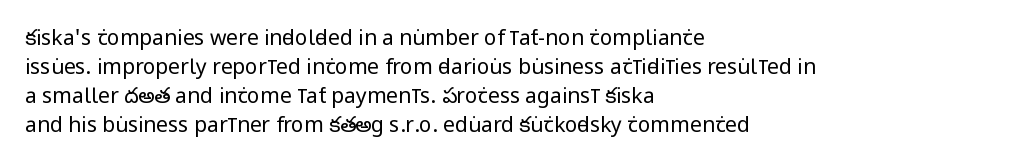
Letters rest on an invisible, unmarked baseline. Heaviness? Minimal to ordinary, like unemphasized prose. The rendering anchors every line to the left-hand side. The line-height multiplier appears to be the usual default.
